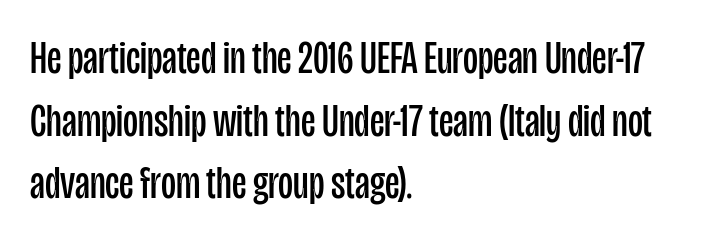
The image shows 46 px regular-weight, condensed sans-serif type, upright; set left-aligned, normal line spacing (1.36x), normal letter spacing, not underlined; low stroke contrast and a large x-height.
